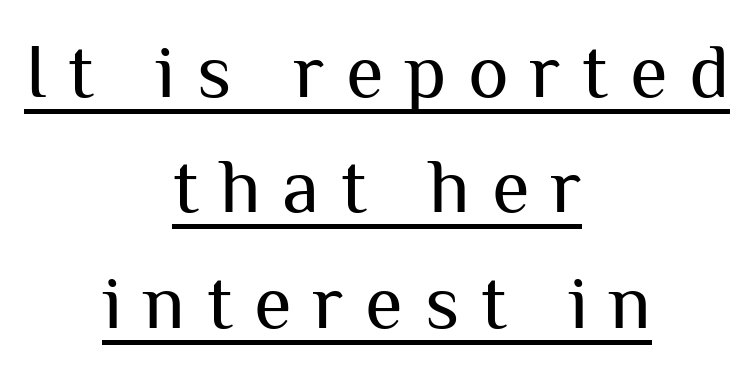
{"serif": "no", "italic": "no", "bold": "no", "weight": "regular", "width": "normal", "stroke_contrast": "medium", "x_height": "medium", "monospaced": "no", "underline": "yes", "align": "center", "line_spacing": "normal", "line_spacing_ratio": 1.5, "letter_spacing": "wide", "letter_spacing_em": 0.28, "glyph_px": 77}
